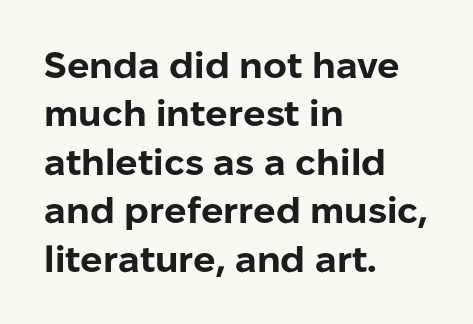
{"serif": "no", "italic": "no", "bold": "yes", "weight": "bold", "width": "normal", "stroke_contrast": "low", "x_height": "medium", "monospaced": "no", "underline": "no", "align": "left", "line_spacing": "normal", "line_spacing_ratio": 1.31, "letter_spacing": "normal", "letter_spacing_em": 0.0, "glyph_px": 37}
